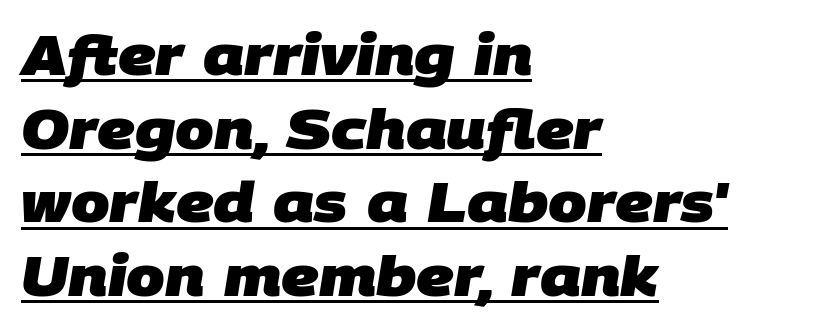
{"serif": "no", "bold": "yes", "weight": "heavy", "width": "normal", "stroke_contrast": "low", "x_height": "large", "monospaced": "no", "underline": "yes", "align": "left", "line_spacing": "normal", "line_spacing_ratio": 1.34, "letter_spacing": "normal", "letter_spacing_em": 0.0, "glyph_px": 55}
